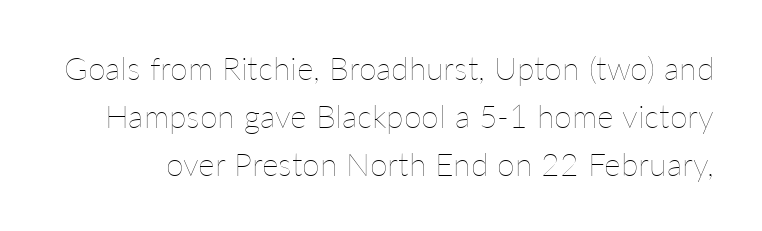
{"italic": "no", "bold": "no", "weight": "thin", "width": "normal", "stroke_contrast": "low", "x_height": "medium", "monospaced": "no", "underline": "no", "line_spacing": "normal", "line_spacing_ratio": 1.5, "letter_spacing": "normal", "letter_spacing_em": 0.0, "glyph_px": 32}
